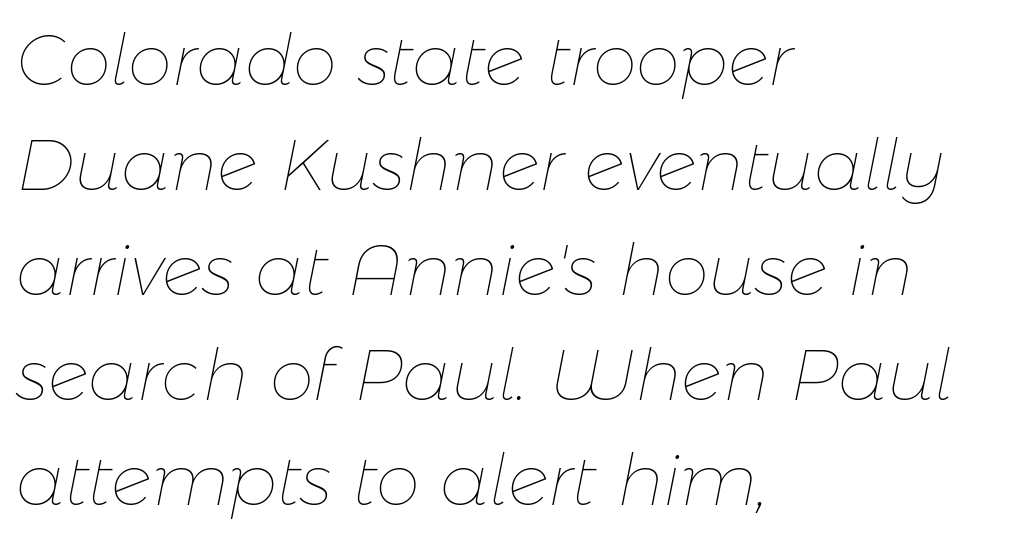
The image shows 71 px thin type, italic (leaning right); set left-aligned, normal line spacing (1.48x), normal letter spacing, not underlined; low stroke contrast and a medium x-height.
